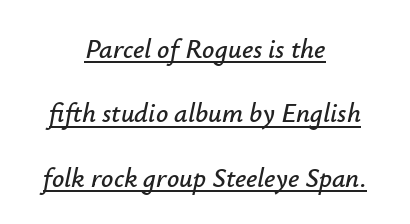
The image shows 27 px text type, italic (leaning right); set centered, loose line spacing (2.38x), normal letter spacing, underlined.
